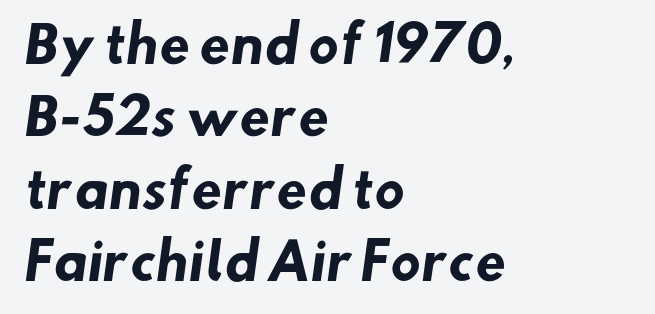
Q: Is the text bold? A: Yes.
Q: Is the typeface a serif or a sans-serif typeface? A: Sans-serif.
Q: Is the text underlined? A: No.
Q: How is the paragraph aligned? A: Left-aligned.
Q: Is the spacing between letters normal or unusually wide? A: Normal.
Q: Is the spacing between lines tight, normal or loose? A: Normal.
Q: Width (condensed, normal, or wide)? A: Normal.
Q: Stroke contrast? A: Low.
Q: x-height? A: Small.
Q: Monospaced? A: No.
